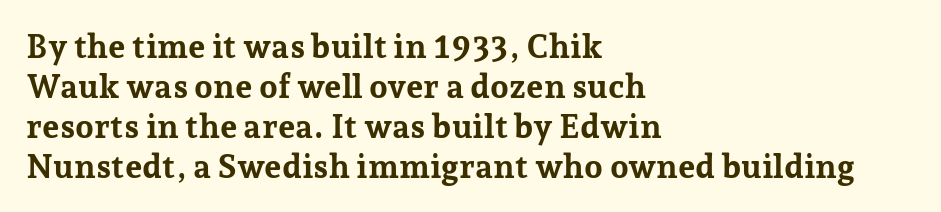
The foot of each line stays bare and open. All the whitespace from short lines collects on the right. Typographically, this falls in the serif category. The font is running at its bold setting. Caption: standard tracking, unaltered. Character widths vary here, with narrow letters taking less room than wide ones.
